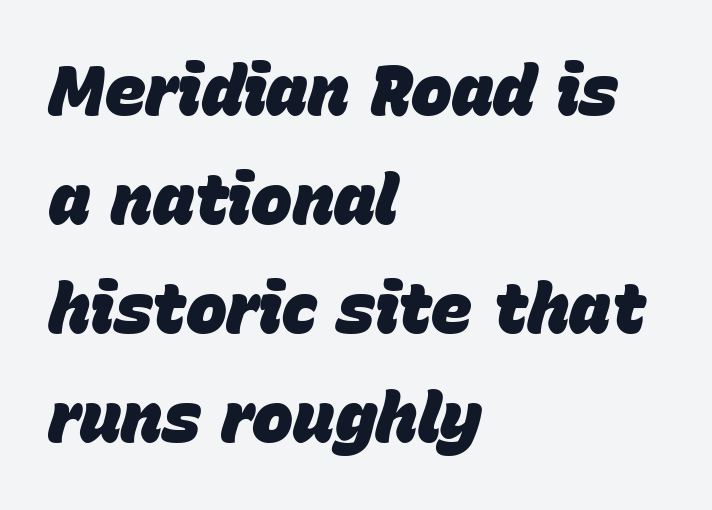
The image shows 69 px heavy type, italic (leaning right); set left-aligned, normal line spacing (1.58x), normal letter spacing, not underlined; low stroke contrast and a large x-height.
